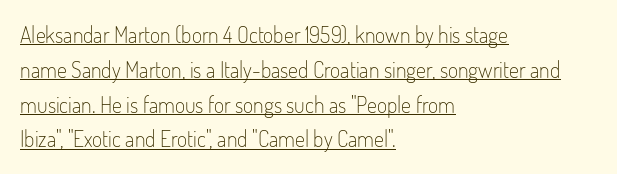
Casual observation: everything's shoved over to the left. No italicization has been applied; the sample stays upright. The block of text has a typical density, with ordinary space between rows. On a weight scale, this lands at 450 or below.
